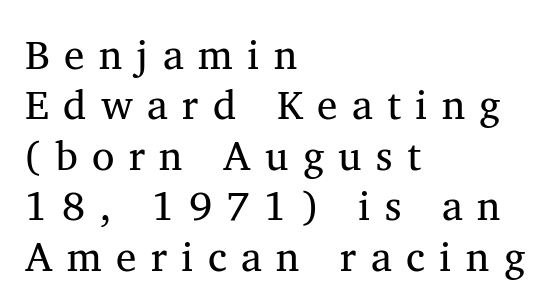
Q: Is the text italic (slanted)? A: No, it is upright.
Q: Is the typeface a serif or a sans-serif typeface? A: Serif.
Q: Is the text underlined? A: No.
Q: How is the paragraph aligned? A: Left-aligned.
Q: Is the spacing between letters normal or unusually wide? A: Unusually wide.
Q: Width (condensed, normal, or wide)? A: Normal.
Q: Stroke contrast? A: Medium.
Q: x-height? A: Medium.
Q: Monospaced? A: No.
